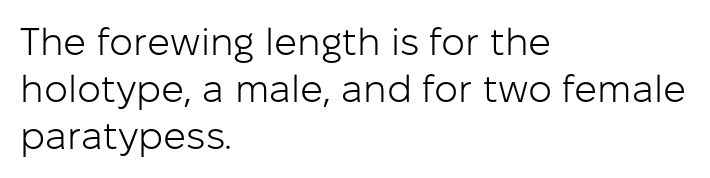
The image shows 38 px light sans-serif type, upright; set left-aligned, line spacing 1.24x, normal letter spacing, not underlined; low stroke contrast and a medium x-height.
